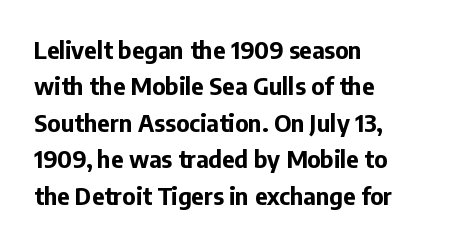
The designer left line spacing at the default. The horizontal fit of the characters is conventional and even. The specimen reads as upright at a glance. The passage shown is not underscored anywhere. The letters are bold, with thick, heavy strokes.
